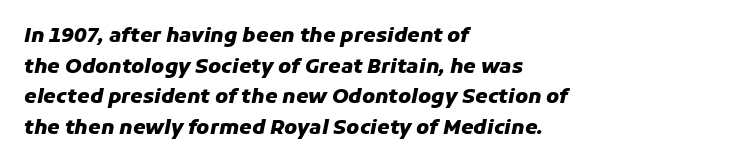
Default kerning and tracking; the words read as compact shapes. Left-aligned paragraph, ragged on the right. Anything drawn beneath the words? Only blank space. The specimen reads as italic at a glance. Typographic density is high because the face is bold. Does the leading feel generous? No, just average.
